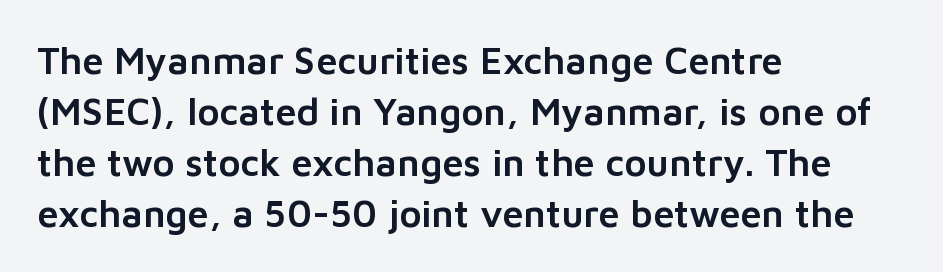
What's the leading like? Ordinary, nothing unusual. Varying glyph widths throughout — classic text-font behaviour. Short note: letters normally spaced. Compared with a centered layout, this one pins lines to the left instead. The specimen reads as upright at a glance. Any mark beneath the type? The region is blank.
